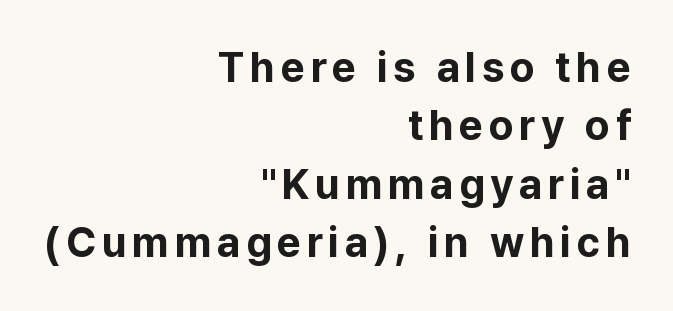
Q: Is the text bold? A: Yes.
Q: Is the text italic (slanted)? A: No, it is upright.
Q: Is the typeface a serif or a sans-serif typeface? A: Sans-serif.
Q: Is the text underlined? A: No.
Q: How is the paragraph aligned? A: Right-aligned.
Q: Is the spacing between lines tight, normal or loose? A: Normal.
Q: Width (condensed, normal, or wide)? A: Normal.
Q: Stroke contrast? A: Low.
Q: x-height? A: Medium.
Q: Monospaced? A: No.
